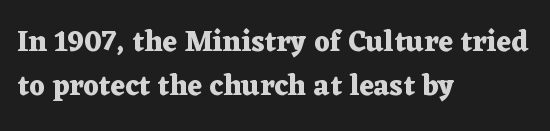
Q: Is the text bold? A: Yes.
Q: Is the text italic (slanted)? A: No, it is upright.
Q: Is the typeface a serif or a sans-serif typeface? A: Serif.
Q: Is the text underlined? A: No.
Q: How is the paragraph aligned? A: Left-aligned.
Q: Is the spacing between letters normal or unusually wide? A: Normal.
Q: Is the spacing between lines tight, normal or loose? A: Normal.
Q: Width (condensed, normal, or wide)? A: Wide.
Q: Stroke contrast? A: Medium.
Q: x-height? A: Medium.
Q: Monospaced? A: No.
